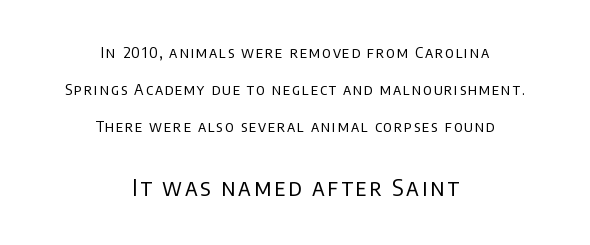
Q: Is the text bold? A: No.
Q: Is the text italic (slanted)? A: No, it is upright.
Q: Is the text underlined? A: No.
Q: How is the paragraph aligned? A: Centered.
Q: Is the spacing between lines tight, normal or loose? A: Loose.
Q: Which block of text is set in a larger size, the first (top) or the second (bottom)? A: The second (bottom) one.
